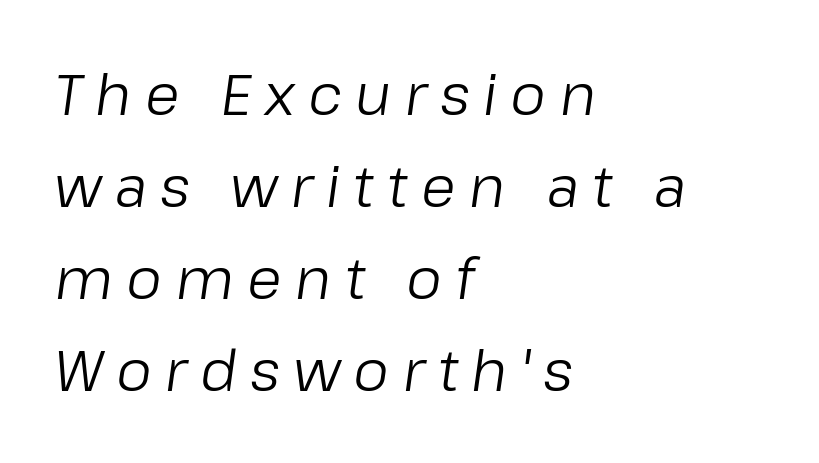
The image shows 56 px regular-weight type, italic (leaning right); set left-aligned, normal line spacing (1.64x), unusually wide letter spacing (+0.24 em), not underlined; low stroke contrast and a medium x-height.
